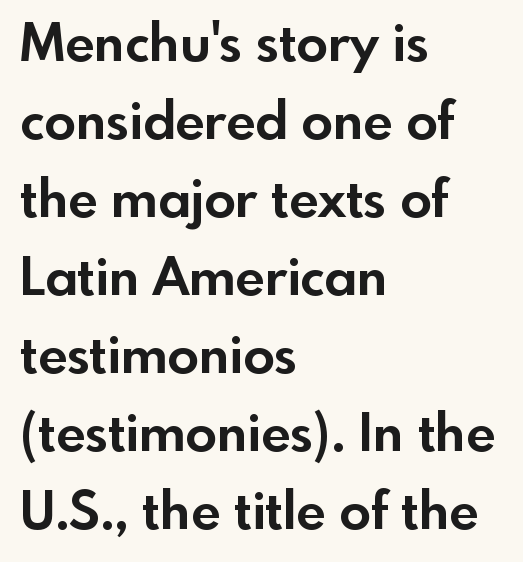
The glyphs have the mass of a bold cut. Glyph-to-glyph distance matches everyday printed text. Any mark beneath the type? The region is blank. This sample uses an upright cut, with every glyph sitting square on the baseline. Do the characters align in a grid? No, the font is proportional.
